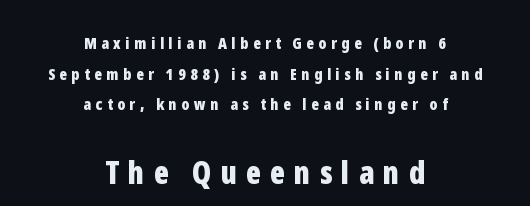
The image shows 32 px bold, condensed sans-serif type, upright; set centered, loose line spacing (1.92x), unusually wide letter spacing (+0.28 em), not underlined; the second (bottom) block is 2.0x larger; low stroke contrast and a medium x-height.
